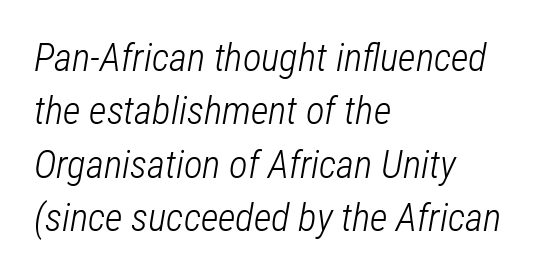
The image shows 39 px light, condensed type, italic (leaning right); set left-aligned, normal line spacing (1.37x), normal letter spacing, not underlined; low stroke contrast and a medium x-height.
